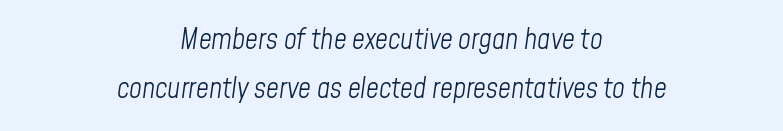
Q: Is the text bold? A: No.
Q: Is the text italic (slanted)? A: Yes, it leans right by about 8 degrees.
Q: Is the text underlined? A: No.
Q: How is the paragraph aligned? A: Centered.
Q: Is the spacing between letters normal or unusually wide? A: Normal.
Q: Width (condensed, normal, or wide)? A: Condensed.
Q: Stroke contrast? A: Low.
Q: x-height? A: Medium.
Q: Monospaced? A: No.
